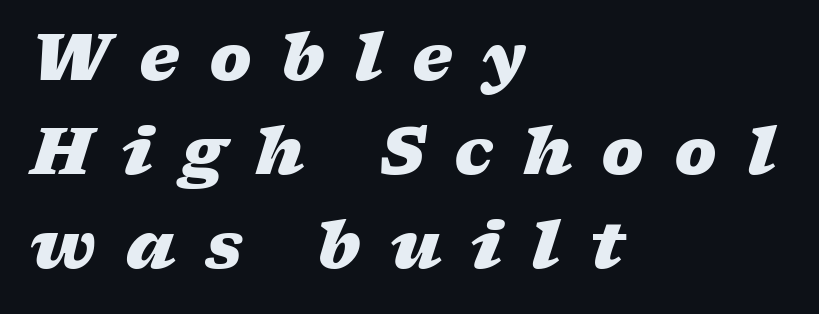
Q: Is the text bold? A: Yes.
Q: Is the text italic (slanted)? A: Yes, it leans right by about 17 degrees.
Q: Is the text underlined? A: No.
Q: How is the paragraph aligned? A: Left-aligned.
Q: Is the spacing between letters normal or unusually wide? A: Unusually wide.
Q: Is the spacing between lines tight, normal or loose? A: Normal.
Q: Width (condensed, normal, or wide)? A: Wide.
Q: Stroke contrast? A: Low.
Q: x-height? A: Medium.
Q: Monospaced? A: No.
